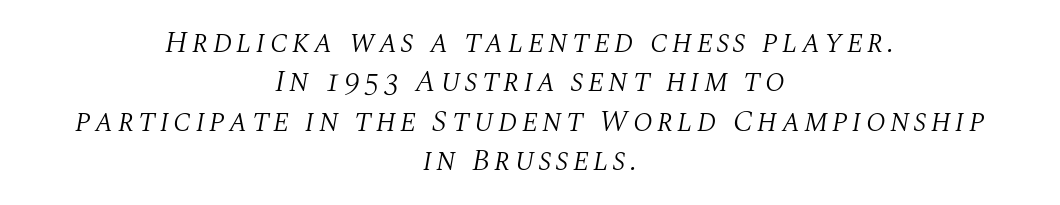
Q: Is the text bold? A: No.
Q: Is the text italic (slanted)? A: Yes, it leans right by about 10 degrees.
Q: Is the typeface a serif or a sans-serif typeface? A: Serif.
Q: Is the text underlined? A: No.
Q: How is the paragraph aligned? A: Centered.
Q: Is the spacing between lines tight, normal or loose? A: Normal.
Q: Width (condensed, normal, or wide)? A: Normal.
Q: Stroke contrast? A: Medium.
Q: x-height? A: Large.
Q: Monospaced? A: No.
